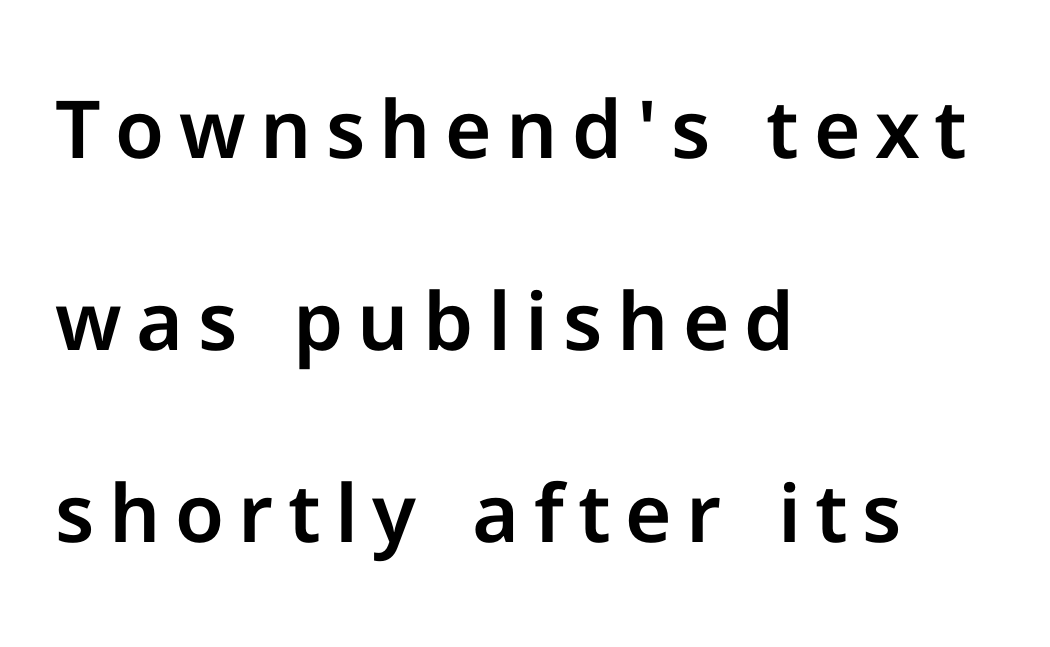
The image shows 80 px sans-serif type, upright; set left-aligned, loose line spacing (2.4x), not underlined; low stroke contrast and a medium x-height.
